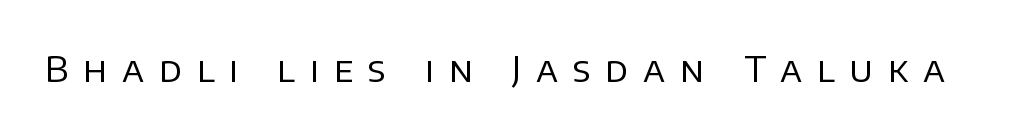
Q: Is the text bold? A: No.
Q: Is the text italic (slanted)? A: No, it is upright.
Q: Is the typeface a serif or a sans-serif typeface? A: Sans-serif.
Q: Is the text underlined? A: No.
Q: Is the spacing between letters normal or unusually wide? A: Unusually wide.
Q: Width (condensed, normal, or wide)? A: Normal.
Q: Stroke contrast? A: Low.
Q: x-height? A: Large.
Q: Monospaced? A: No.
